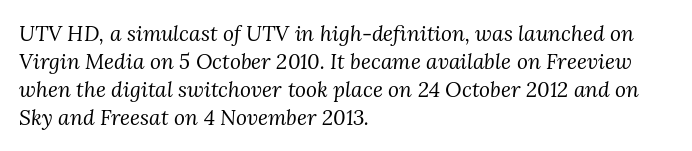
The image shows 21 px text type, italic (leaning right); set left-aligned, normal line spacing (1.34x), normal letter spacing, not underlined.
